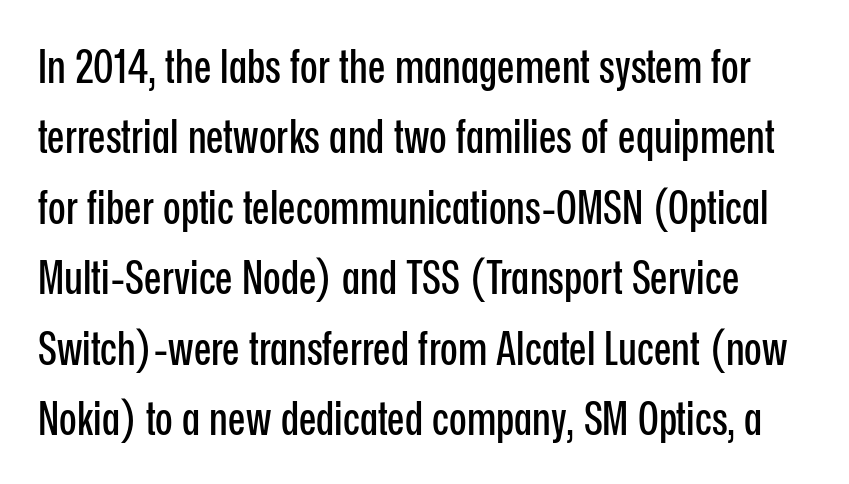
This sample uses plain, unmodified letter spacing. Do the letters lean? They stand straight. Line spacing here is normal. Note: no serifs on the glyphs.
